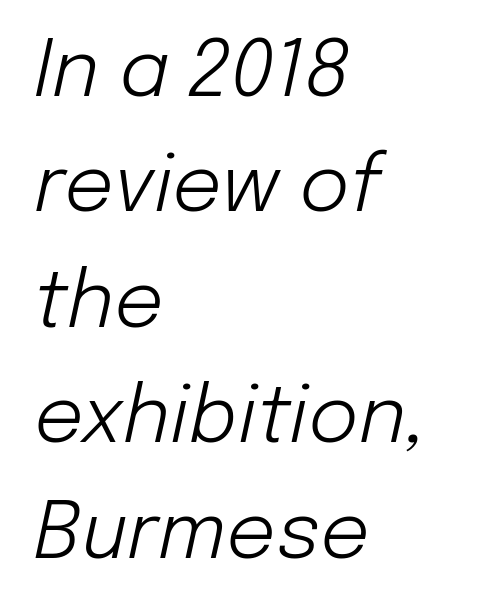
Q: Is the text bold? A: No.
Q: Is the text italic (slanted)? A: Yes, it leans right by about 12 degrees.
Q: Is the text underlined? A: No.
Q: How is the paragraph aligned? A: Left-aligned.
Q: Is the spacing between letters normal or unusually wide? A: Normal.
Q: Is the spacing between lines tight, normal or loose? A: Normal.
Q: Width (condensed, normal, or wide)? A: Normal.
Q: Stroke contrast? A: Low.
Q: x-height? A: Medium.
Q: Monospaced? A: No.
